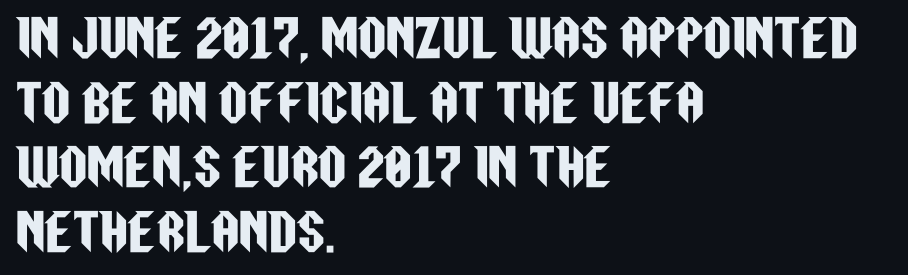
Q: Is the text italic (slanted)? A: No, it is upright.
Q: Is the typeface a serif or a sans-serif typeface? A: Sans-serif.
Q: Is the text underlined? A: No.
Q: How is the paragraph aligned? A: Left-aligned.
Q: Is the spacing between letters normal or unusually wide? A: Normal.
Q: Is the spacing between lines tight, normal or loose? A: Normal.
Q: Width (condensed, normal, or wide)? A: Condensed.
Q: Stroke contrast? A: Low.
Q: x-height? A: Large.
Q: Monospaced? A: No.
